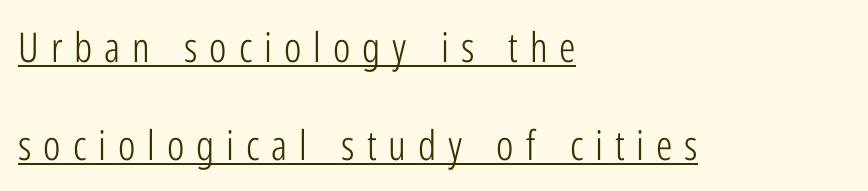
The passage shown is not bold in any degree. Observe the wide spacing: letters keep a clear distance from each other. The typesetter has applied underlining to the passage shown. Ascenders rise straight up at ninety degrees.
